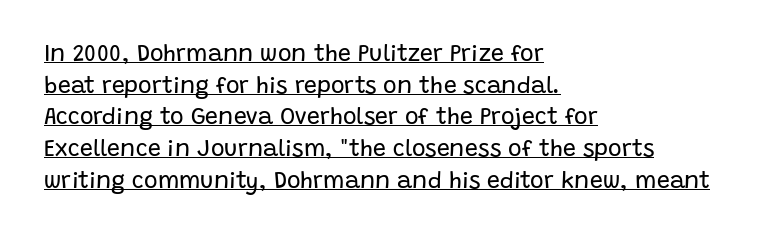
Q: Is the text bold? A: No.
Q: Is the text italic (slanted)? A: No, it is upright.
Q: Is the text underlined? A: Yes.
Q: How is the paragraph aligned? A: Left-aligned.
Q: Is the spacing between letters normal or unusually wide? A: Normal.
Q: Is the spacing between lines tight, normal or loose? A: Normal.
